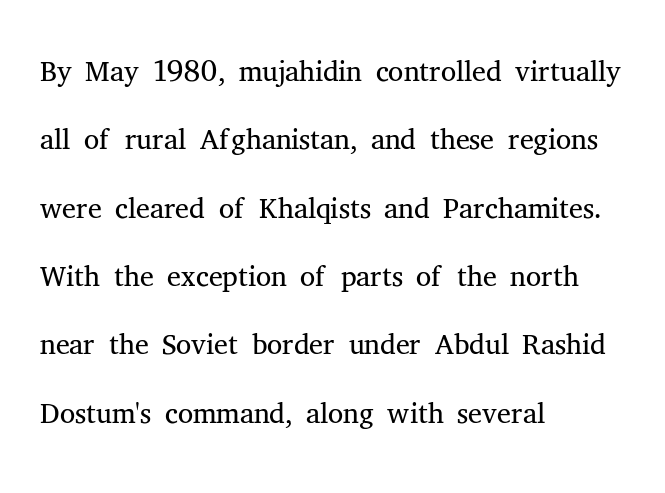
{"serif": "yes", "italic": "no", "bold": "no", "weight": "light", "width": "normal", "stroke_contrast": "medium", "x_height": "medium", "monospaced": "no", "underline": "no", "align": "left", "line_spacing": "normal", "line_spacing_ratio": 1.59, "letter_spacing": "normal", "letter_spacing_em": 0.0, "glyph_px": 43}
